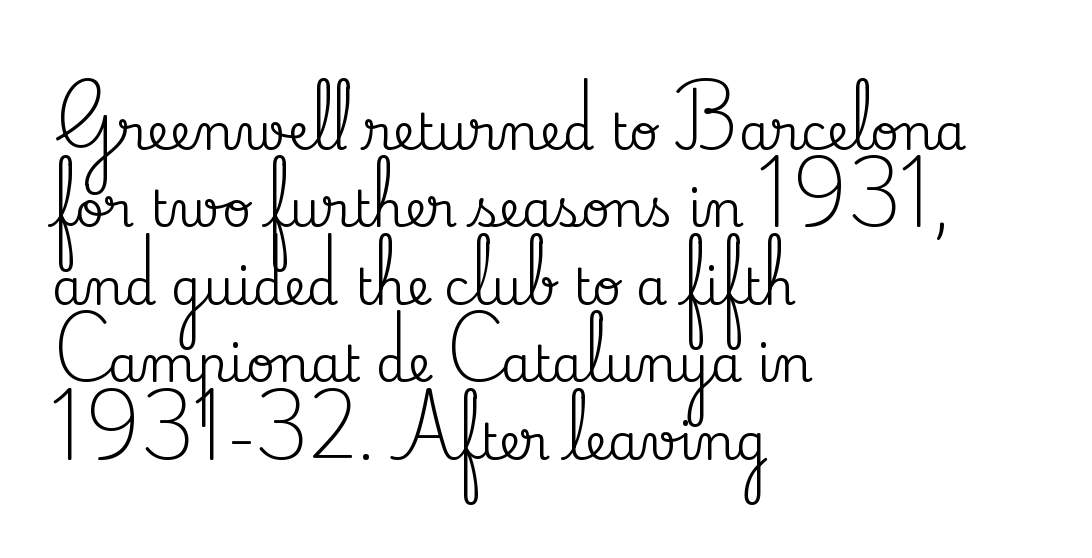
The letters advance in unequal steps, a hallmark of proportional type. Every stem runs plumb, perpendicular to the baseline. The text block is weighted toward the left margin, trailing off unevenly rightward. The type is set solid horizontally, with unmodified tracking.
